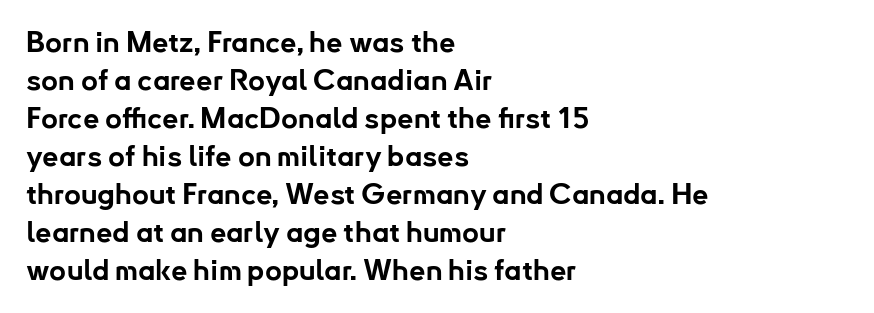
Q: Is the text bold? A: Yes.
Q: Is the text italic (slanted)? A: No, it is upright.
Q: Is the typeface a serif or a sans-serif typeface? A: Sans-serif.
Q: Is the text underlined? A: No.
Q: How is the paragraph aligned? A: Left-aligned.
Q: Is the spacing between letters normal or unusually wide? A: Normal.
Q: Is the spacing between lines tight, normal or loose? A: Normal.
Q: Width (condensed, normal, or wide)? A: Normal.
Q: Stroke contrast? A: Low.
Q: x-height? A: Small.
Q: Monospaced? A: No.
